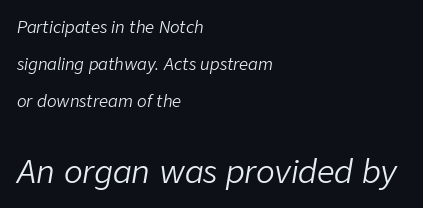
Tracking value appears to be zero — textbook default spacing. Compare the two chunks: the lower has the greater cap height. This reads as an unemphasized weight, regular at the heaviest. The glyphs look as if they've been sheared to an angle. Any mark beneath the type? The region is blank.
